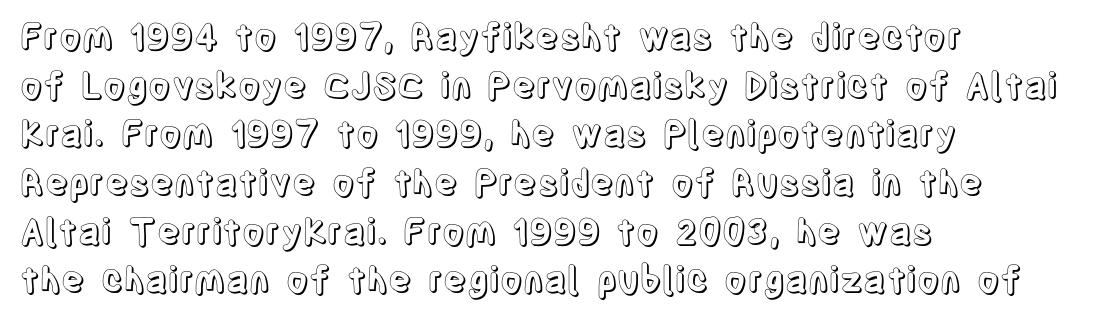
Notice how the passage keeps a crisp vertical edge on the left only. Standard letterfit; no display-style spreading of the glyphs. It's the straight-up-and-down kind of type. The vertical gap from one line to the next is medium. Here the designer chose a conventional face with non-uniform glyph widths. Check under the words: just untouched page.
